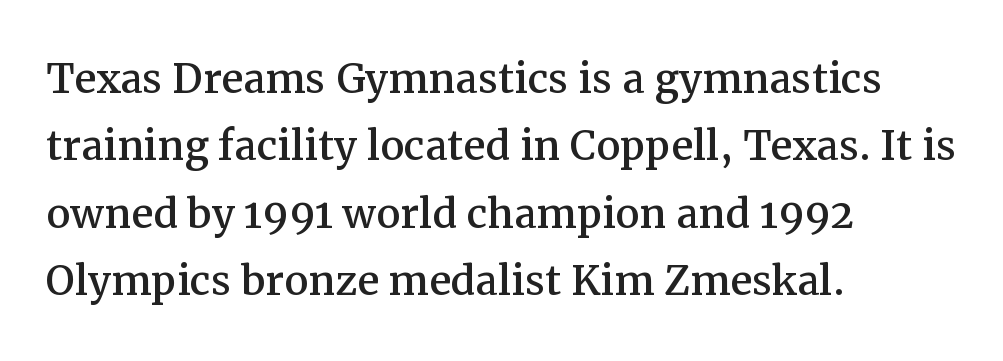
The image shows 54 px serif type, upright; set left-aligned, normal line spacing (1.25x), normal letter spacing, not underlined; medium stroke contrast and a medium x-height.
